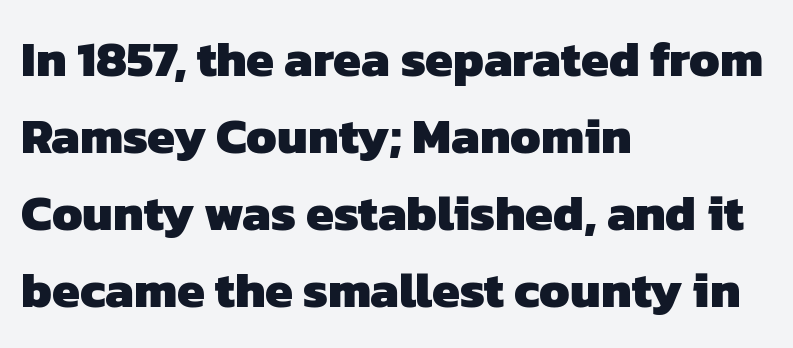
The image shows 50 px heavy sans-serif type; set left-aligned, normal line spacing (1.54x), normal letter spacing, not underlined; low stroke contrast and a medium x-height.
